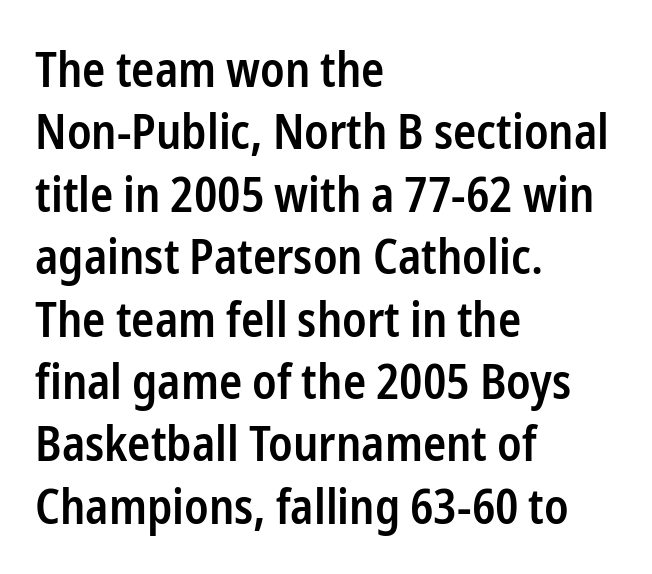
Q: Is the text bold? A: Semi-bold.
Q: Is the text italic (slanted)? A: No, it is upright.
Q: Is the typeface a serif or a sans-serif typeface? A: Sans-serif.
Q: Is the text underlined? A: No.
Q: How is the paragraph aligned? A: Left-aligned.
Q: Is the spacing between letters normal or unusually wide? A: Normal.
Q: Is the spacing between lines tight, normal or loose? A: Normal.
Q: Width (condensed, normal, or wide)? A: Condensed.
Q: Stroke contrast? A: Low.
Q: x-height? A: Medium.
Q: Monospaced? A: No.
